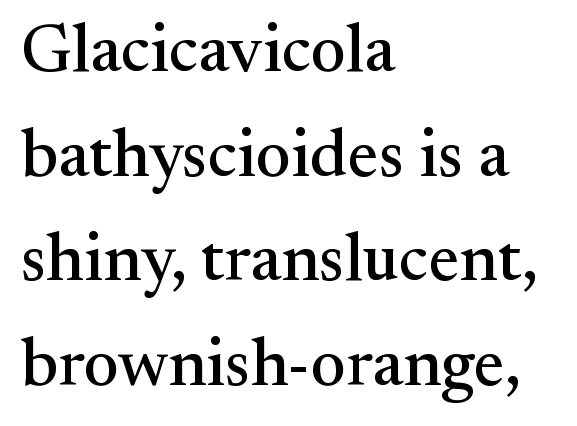
{"serif": "yes", "italic": "no", "width": "normal", "stroke_contrast": "medium", "x_height": "small", "monospaced": "no", "underline": "no", "align": "left", "line_spacing": "normal", "line_spacing_ratio": 1.54, "letter_spacing": "normal", "letter_spacing_em": 0.0, "glyph_px": 68}
